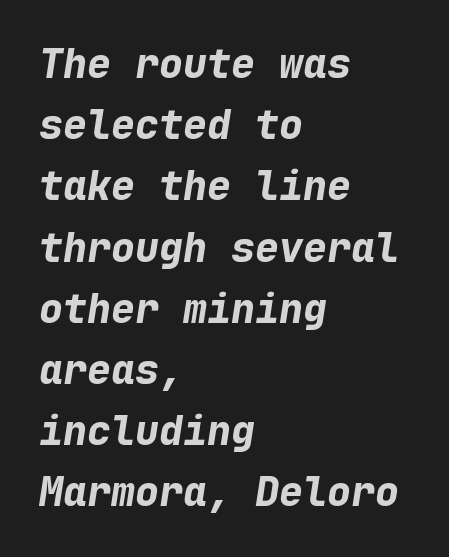
Q: Is the text bold? A: Yes.
Q: Is the text italic (slanted)? A: Yes, it leans right by about 9 degrees.
Q: Is the text underlined? A: No.
Q: How is the paragraph aligned? A: Left-aligned.
Q: Is the spacing between letters normal or unusually wide? A: Normal.
Q: Is the spacing between lines tight, normal or loose? A: Normal.
Q: Width (condensed, normal, or wide)? A: Normal.
Q: Stroke contrast? A: Low.
Q: x-height? A: Medium.
Q: Monospaced? A: Yes.
